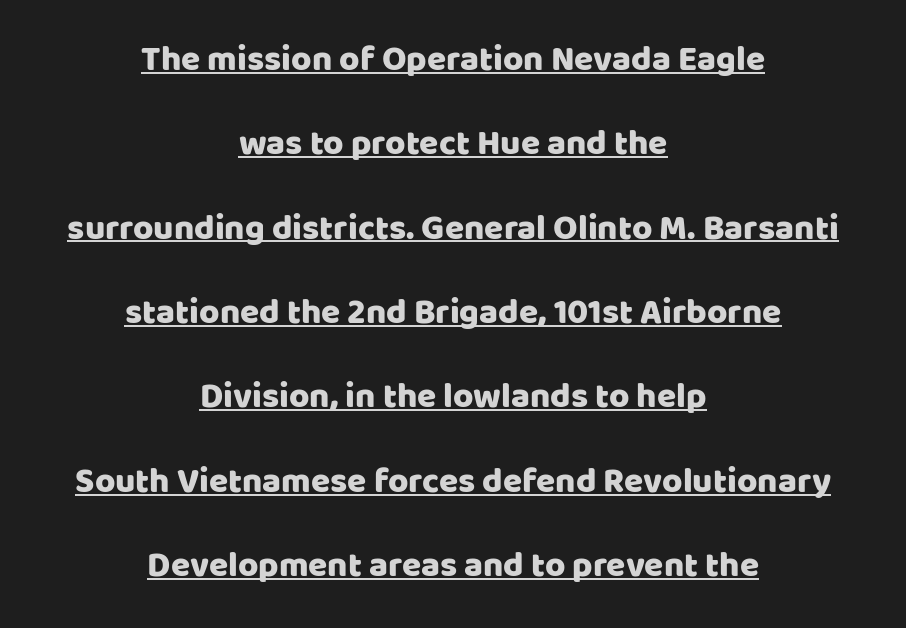
Q: Is the text italic (slanted)? A: No, it is upright.
Q: Is the typeface a serif or a sans-serif typeface? A: Sans-serif.
Q: Is the text underlined? A: Yes.
Q: How is the paragraph aligned? A: Centered.
Q: Is the spacing between letters normal or unusually wide? A: Normal.
Q: Is the spacing between lines tight, normal or loose? A: Loose.
Q: Width (condensed, normal, or wide)? A: Normal.
Q: Stroke contrast? A: Low.
Q: x-height? A: Large.
Q: Monospaced? A: No.
